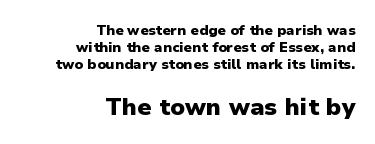
The image shows 24 px bold type, upright; set right-aligned, line spacing 1.2x, normal letter spacing, not underlined; the second (bottom) block is 1.71x larger.
